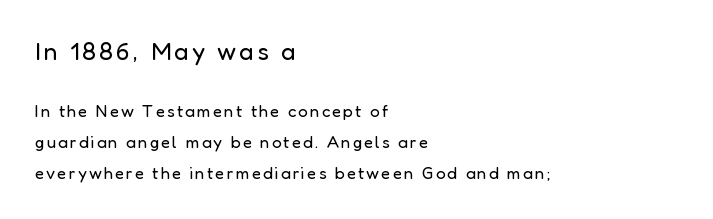
{"italic": "no", "bold": "no", "underline": "no", "align": "left", "line_spacing_ratio": 1.81, "larger_block": "first", "size_ratio": 1.47, "glyph_px": 25}
